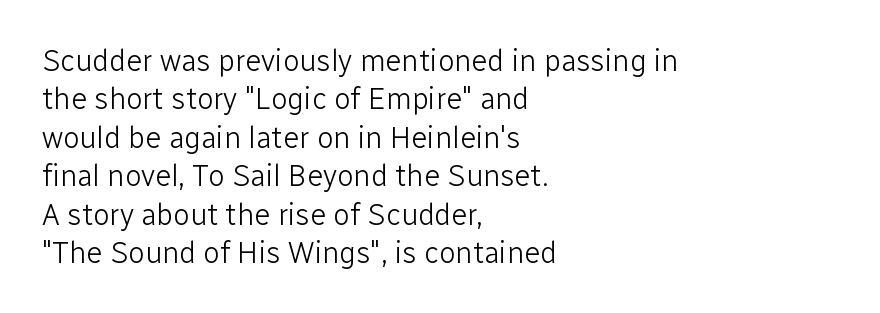
The image shows 30 px light sans-serif type, upright; set left-aligned, normal line spacing (1.28x), normal letter spacing, not underlined; low stroke contrast and a medium x-height.
